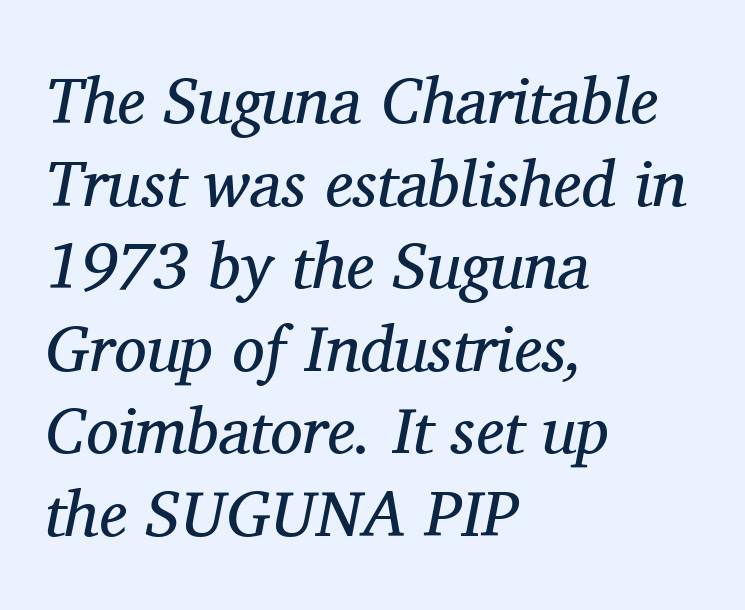
Q: Is the text bold? A: No.
Q: Is the text italic (slanted)? A: Yes, it leans right by about 11 degrees.
Q: Is the typeface a serif or a sans-serif typeface? A: Serif.
Q: Is the text underlined? A: No.
Q: How is the paragraph aligned? A: Left-aligned.
Q: Is the spacing between letters normal or unusually wide? A: Normal.
Q: Is the spacing between lines tight, normal or loose? A: Normal.
Q: Width (condensed, normal, or wide)? A: Normal.
Q: Stroke contrast? A: Medium.
Q: x-height? A: Medium.
Q: Monospaced? A: No.
